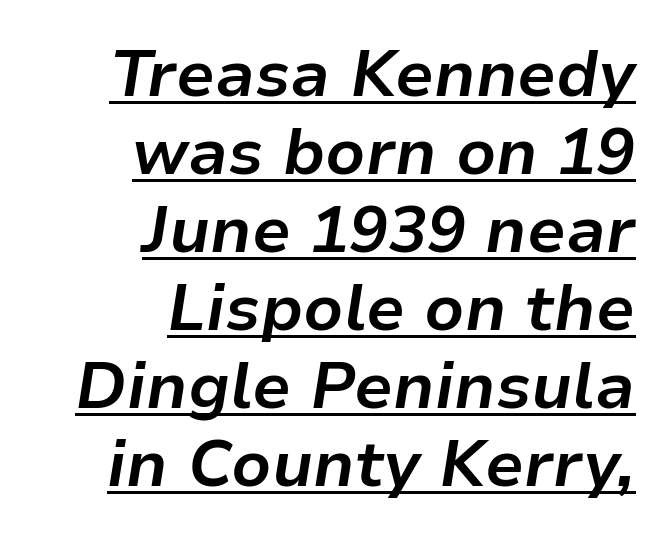
Q: Is the text bold? A: Yes.
Q: Is the text italic (slanted)? A: Yes, it leans right by about 9 degrees.
Q: Is the text underlined? A: Yes.
Q: How is the paragraph aligned? A: Right-aligned.
Q: Is the spacing between letters normal or unusually wide? A: Normal.
Q: Width (condensed, normal, or wide)? A: Normal.
Q: Stroke contrast? A: Low.
Q: x-height? A: Medium.
Q: Monospaced? A: No.
